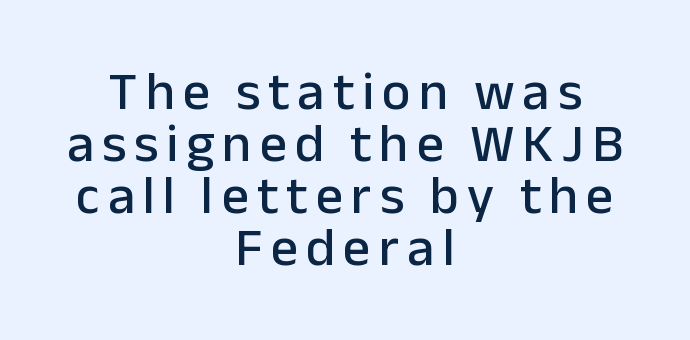
Quick note: not italic, upright. Looks like regular typesetting: each glyph gets only the width it needs. This sample trades vertical openness for compactness between lines. This rendering employs a face without finishing strokes, i.e., a sans-serif. Glance below the letters and you will spot only blank space. Where is the straight margin? There isn't one; the lines are centered.
